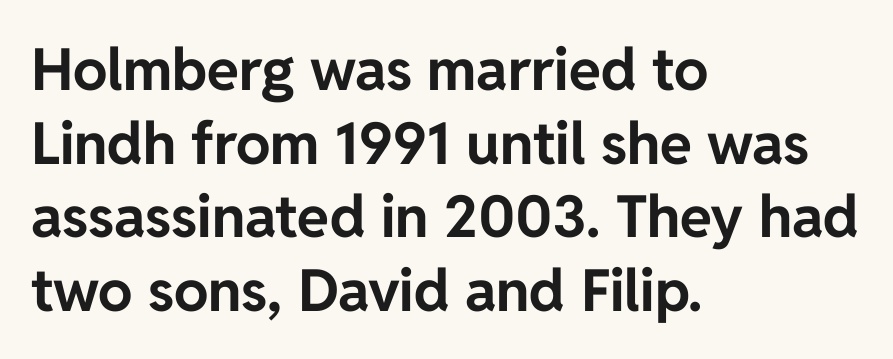
The image shows 58 px bold sans-serif type, upright; set left-aligned, normal line spacing (1.27x), normal letter spacing, not underlined; low stroke contrast and a medium x-height.
